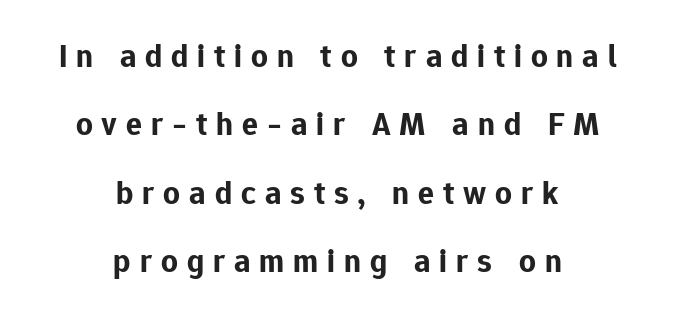
Q: Is the text bold? A: Yes.
Q: Is the text italic (slanted)? A: No, it is upright.
Q: Is the typeface a serif or a sans-serif typeface? A: Sans-serif.
Q: Is the text underlined? A: No.
Q: How is the paragraph aligned? A: Centered.
Q: Is the spacing between letters normal or unusually wide? A: Unusually wide.
Q: Is the spacing between lines tight, normal or loose? A: Loose.
Q: Width (condensed, normal, or wide)? A: Normal.
Q: Stroke contrast? A: Low.
Q: x-height? A: Medium.
Q: Monospaced? A: No.
